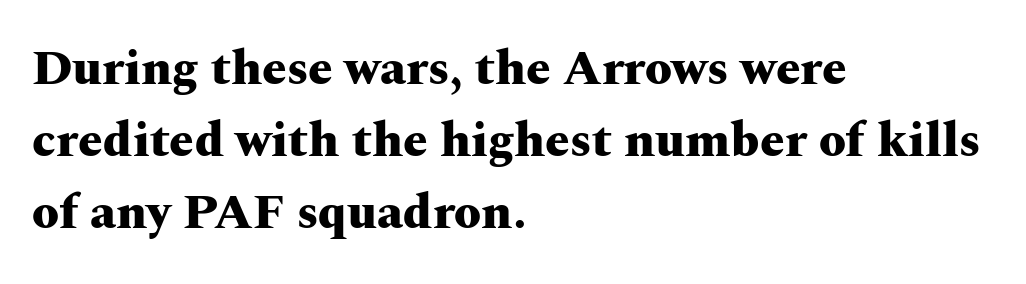
Q: Is the text bold? A: Yes.
Q: Is the text italic (slanted)? A: No, it is upright.
Q: Is the typeface a serif or a sans-serif typeface? A: Serif.
Q: Is the text underlined? A: No.
Q: How is the paragraph aligned? A: Left-aligned.
Q: Is the spacing between letters normal or unusually wide? A: Normal.
Q: Is the spacing between lines tight, normal or loose? A: Normal.
Q: Width (condensed, normal, or wide)? A: Wide.
Q: Stroke contrast? A: Medium.
Q: x-height? A: Medium.
Q: Monospaced? A: No.
